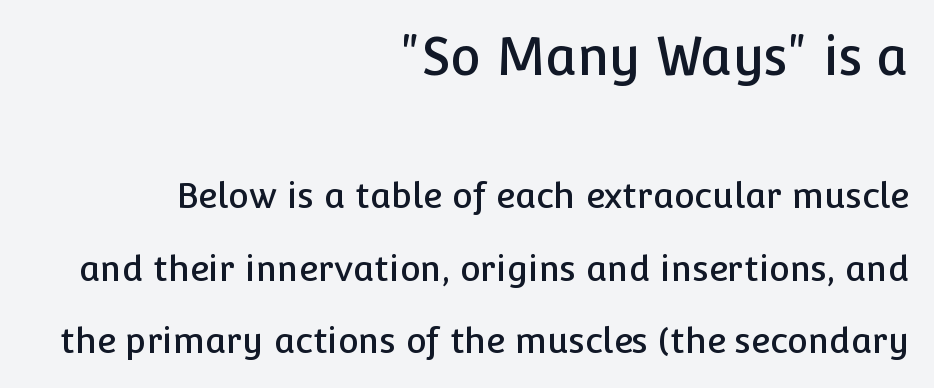
{"serif": "no", "italic": "no", "width": "normal", "stroke_contrast": "low", "x_height": "medium", "monospaced": "no", "underline": "no", "align": "right", "line_spacing": "loose", "line_spacing_ratio": 2.08, "letter_spacing": "normal", "letter_spacing_em": 0.0, "larger_block": "first", "size_ratio": 1.49, "glyph_px": 52}
